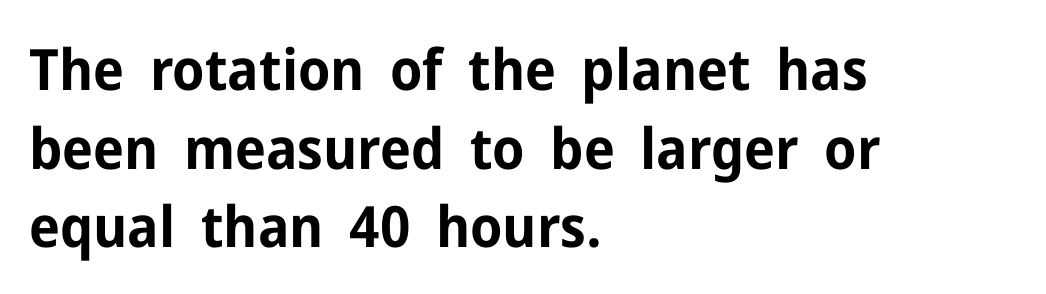
The image shows 57 px bold sans-serif type, upright; set left-aligned, normal line spacing (1.38x), normal letter spacing, not underlined; low stroke contrast and a medium x-height.
